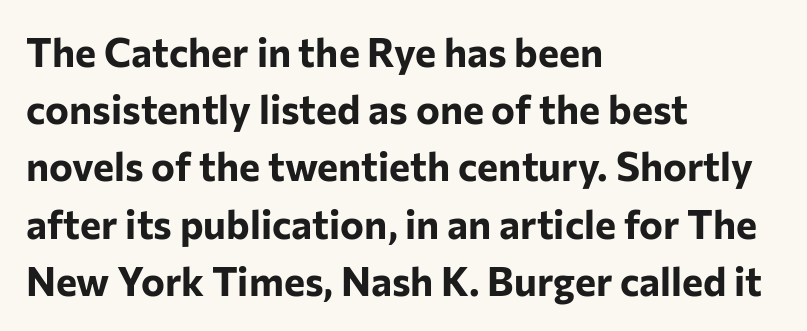
The image shows 40 px bold sans-serif type, upright; set left-aligned, normal line spacing (1.43x), normal letter spacing, not underlined; low stroke contrast and a medium x-height.
